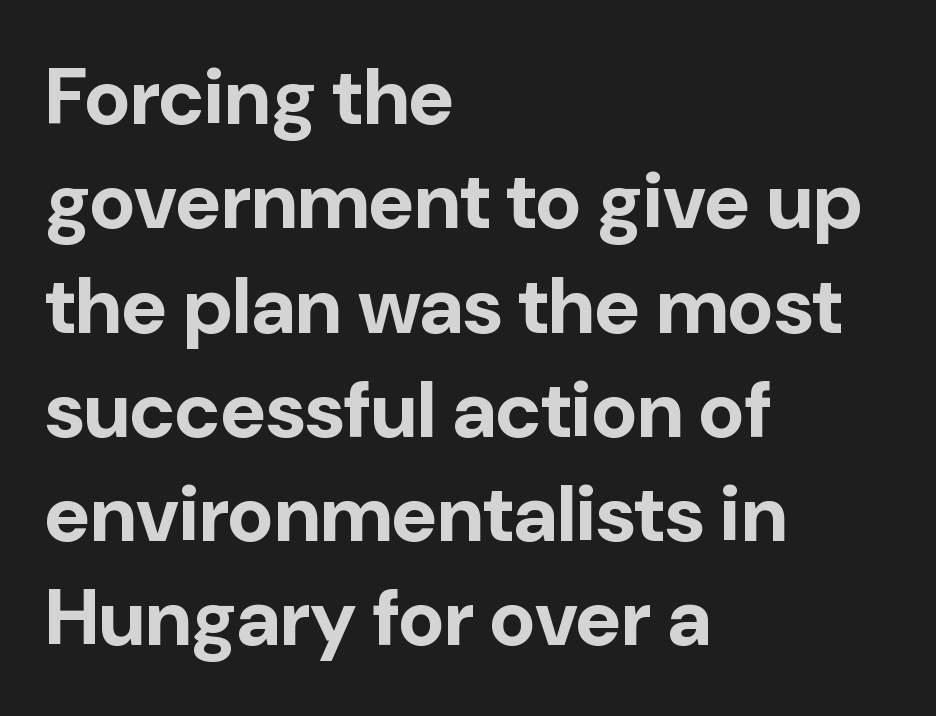
These lines are rendered in a variable-pitch font. Left-aligned paragraph, ragged on the right. Standard letterfit; no display-style spreading of the glyphs. Nothing sits at the stroke ends, so this counts as sans-serif. The specimen reads as upright at a glance. This sample keeps an unexceptional amount of space between lines.
